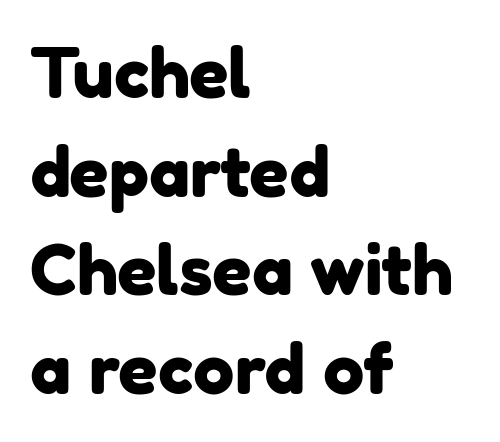
Q: Is the typeface a serif or a sans-serif typeface? A: Sans-serif.
Q: Is the text underlined? A: No.
Q: How is the paragraph aligned? A: Left-aligned.
Q: Is the spacing between letters normal or unusually wide? A: Normal.
Q: Is the spacing between lines tight, normal or loose? A: Normal.
Q: Width (condensed, normal, or wide)? A: Normal.
Q: Stroke contrast? A: Low.
Q: x-height? A: Medium.
Q: Monospaced? A: No.
